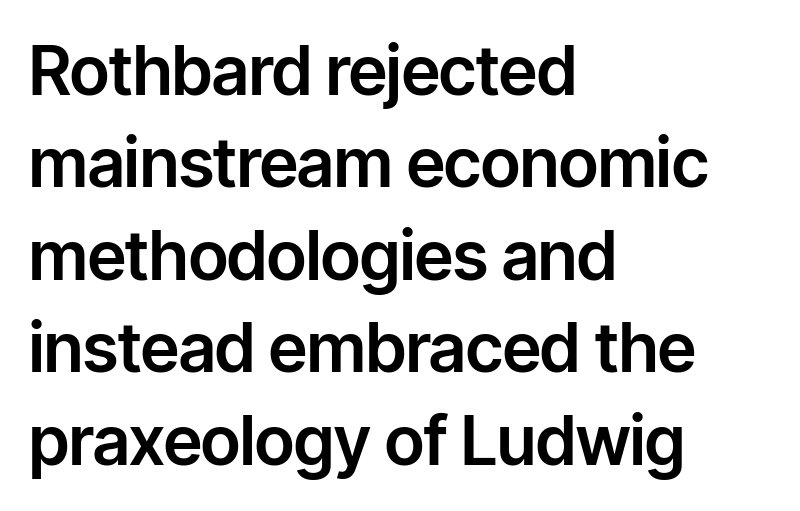
The image shows 68 px sans-serif type, upright; set left-aligned, normal line spacing (1.36x), normal letter spacing, not underlined; low stroke contrast and a medium x-height.
